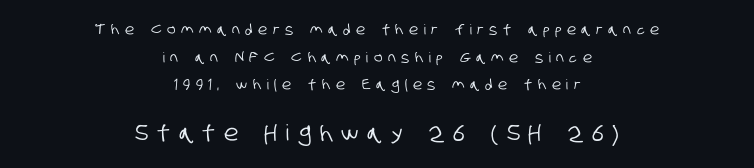
Q: Is the text underlined? A: No.
Q: How is the paragraph aligned? A: Centered.
Q: Is the spacing between letters normal or unusually wide? A: Unusually wide.
Q: Is the spacing between lines tight, normal or loose? A: Loose.
Q: Which block of text is set in a larger size, the first (top) or the second (bottom)? A: The second (bottom) one.
